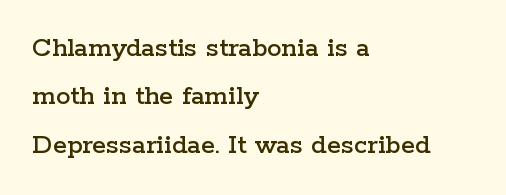
{"serif": "yes", "italic": "no", "width": "wide", "stroke_contrast": "low", "x_height": "medium", "monospaced": "no", "underline": "no", "align": "left", "line_spacing": "normal", "line_spacing_ratio": 1.67, "letter_spacing": "normal", "letter_spacing_em": 0.0, "glyph_px": 29}
